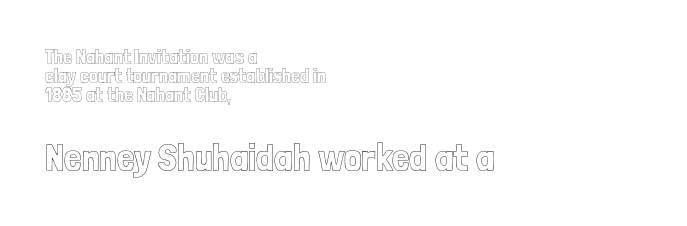
Type without underlining. Posture: upright roman. The lower block of text is set noticeably larger than the block above it. Horizontal bands of white between lines are thin slivers. Line starts are locked; line ends wander. How are the letters spaced? Ordinarily, with no added tracking.
